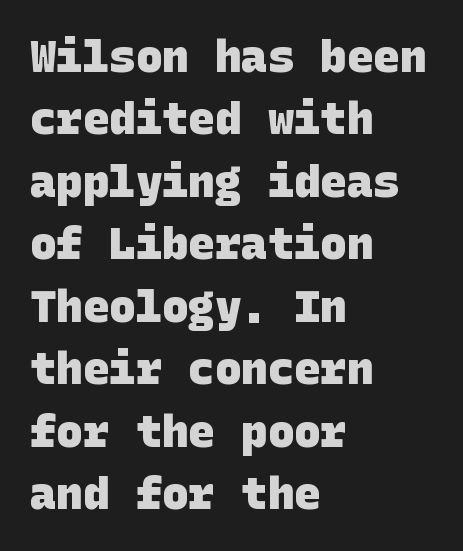
Q: Is the text bold? A: Yes.
Q: Is the typeface a serif or a sans-serif typeface? A: Sans-serif.
Q: Is the text underlined? A: No.
Q: How is the paragraph aligned? A: Left-aligned.
Q: Is the spacing between letters normal or unusually wide? A: Normal.
Q: Is the spacing between lines tight, normal or loose? A: Normal.
Q: Width (condensed, normal, or wide)? A: Normal.
Q: Stroke contrast? A: Low.
Q: x-height? A: Large.
